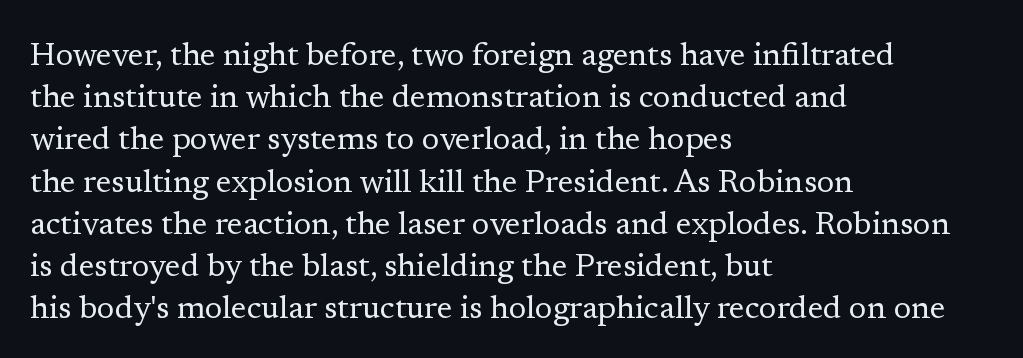
Caption: standard tracking, unaltered. Rendered with straight, roman letterforms. The lines in this sample share a left origin and differ only in where they stop. Students, observe: this is what conventionally led text looks like.
